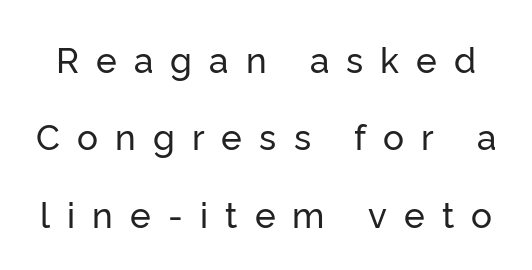
Every stem runs plumb, perpendicular to the baseline. Looks like regular typesetting: each glyph gets only the width it needs. Tracking here is generous; glyphs stand well apart from one another. Airy leading. What kind of face is this? One without serifs — a sans. The area under the type is left untouched.
